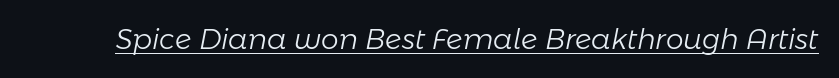
The sample's only ornament is a line tracing under the words. The face used here has a pronounced slope to its letters. Character widths vary here, with narrow letters taking less room than wide ones. These lines keep a tight, regular rhythm from letter to letter. The weight tops out at a normal text grade.
